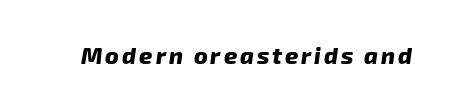
{"italic": "yes", "lean": "right", "slant_degrees": 8, "bold": "yes", "underline": "no", "glyph_px": 23}
